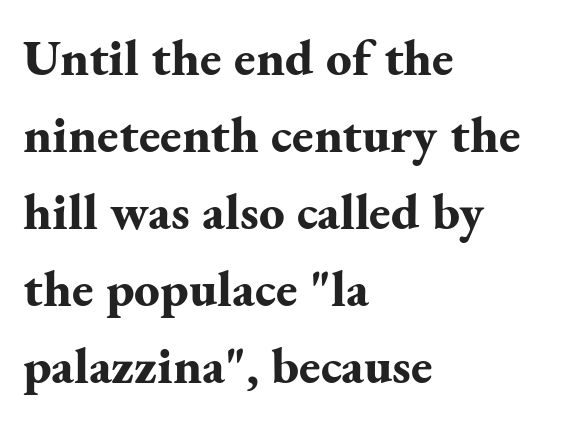
The image shows 51 px bold serif type, upright; set left-aligned, normal line spacing (1.51x), normal letter spacing, not underlined; medium stroke contrast and a small x-height.
